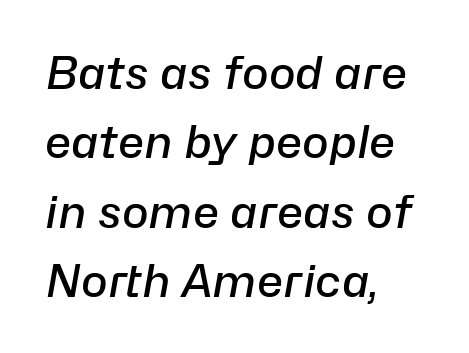
Q: Is the text bold? A: Semi-bold.
Q: Is the text italic (slanted)? A: Yes, it leans right by about 10 degrees.
Q: Is the text underlined? A: No.
Q: How is the paragraph aligned? A: Left-aligned.
Q: Is the spacing between letters normal or unusually wide? A: Normal.
Q: Is the spacing between lines tight, normal or loose? A: Normal.
Q: Width (condensed, normal, or wide)? A: Normal.
Q: Stroke contrast? A: Low.
Q: x-height? A: Medium.
Q: Monospaced? A: No.
